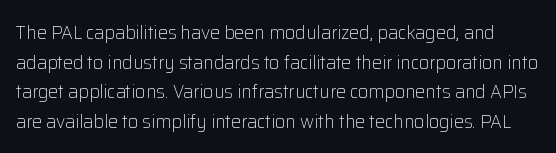
{"italic": "no", "bold": "no", "underline": "no", "line_spacing": "normal", "line_spacing_ratio": 1.48, "letter_spacing": "normal", "letter_spacing_em": 0.0, "glyph_px": 20}
